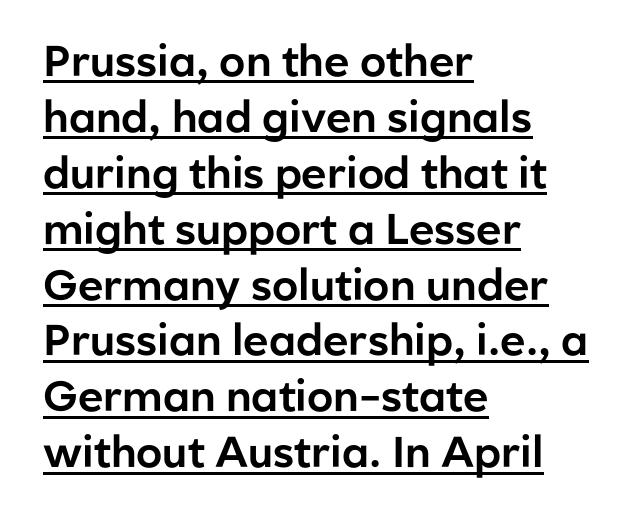
The lines are quadded left. Italic? Not at all — the glyphs are vertical. The words here are underlined. Quick note: interline space is typical. The rendering keeps characters at their native spacing. Here the designer chose a conventional face with non-uniform glyph widths.
